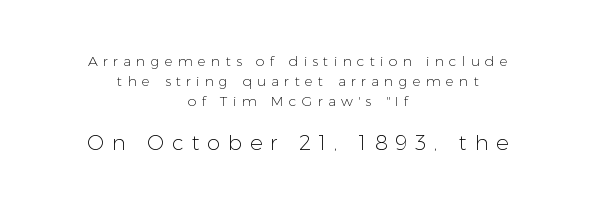
Posture: straight, roman, zero tilt. The string is rendered with underlining switched off. The type is letterspaced generously, with wide tracking. Block two is the big one; block one sits smaller above it.
